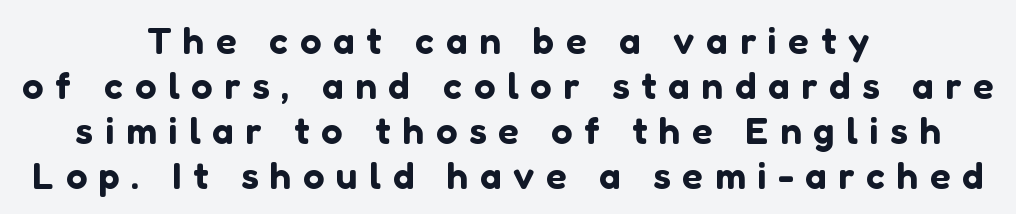
The passage shown is not underscored anywhere. Italic? Not at all — the glyphs are vertical. Spacing between characters has been opened up far beyond the box default. This sample uses a sans-serif face. Do the characters align in a grid? No, the font is proportional. Where is the straight margin? There isn't one; the lines are centered.
